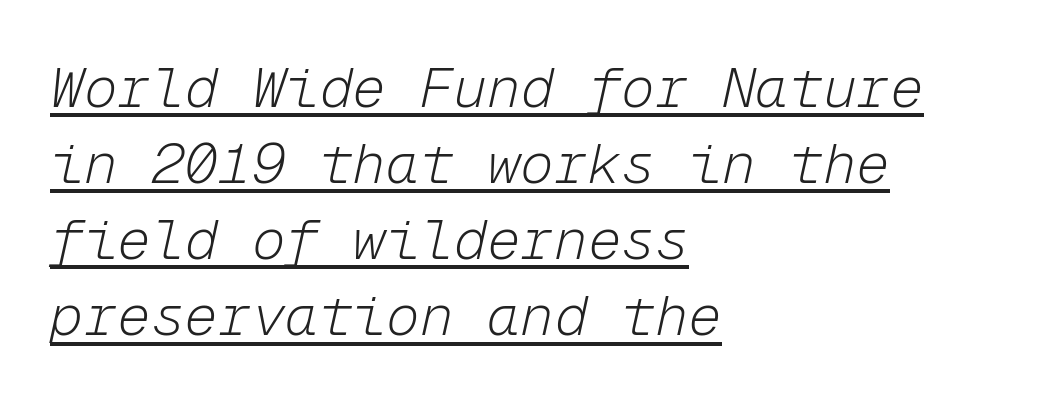
{"italic": "yes", "lean": "right", "slant_degrees": 12, "bold": "no", "weight": "light", "width": "normal", "stroke_contrast": "low", "x_height": "medium", "monospaced": "yes", "underline": "yes", "align": "left", "line_spacing": "normal", "line_spacing_ratio": 1.36, "letter_spacing": "normal", "letter_spacing_em": 0.0, "glyph_px": 56}
